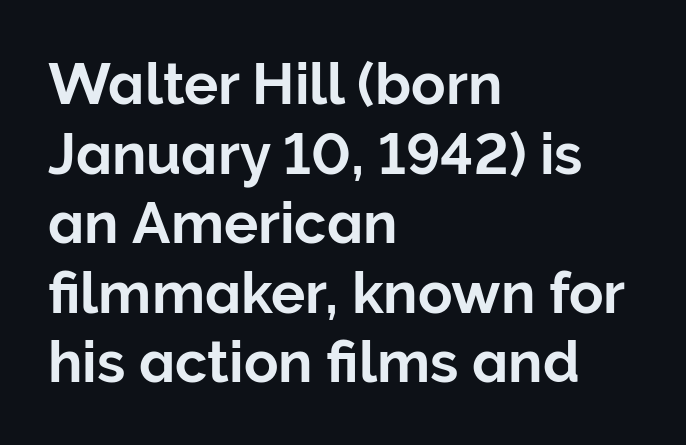
{"serif": "no", "italic": "no", "width": "normal", "stroke_contrast": "low", "x_height": "medium", "monospaced": "no", "underline": "no", "align": "left", "line_spacing_ratio": 1.22, "letter_spacing": "normal", "letter_spacing_em": 0.0, "glyph_px": 57}
